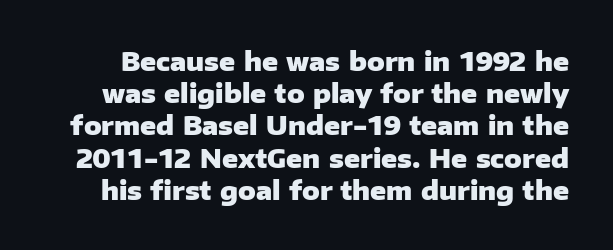
Q: Is the text bold? A: Yes.
Q: Is the text italic (slanted)? A: No, it is upright.
Q: Is the text underlined? A: No.
Q: Is the spacing between letters normal or unusually wide? A: Normal.
